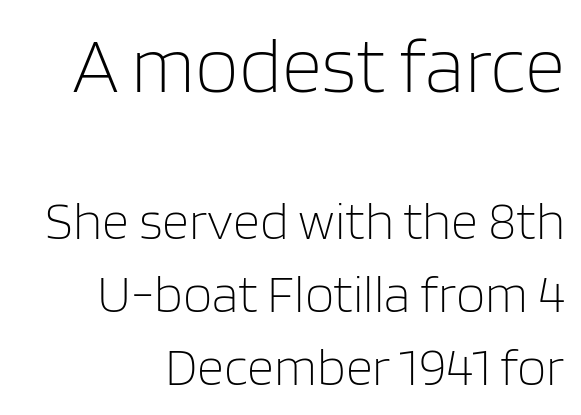
You could not count columns in this text — the font is proportionally spaced. The strokes are not fattened; the text isn't bold. A typesetter would call this leading conventional body-copy spacing. Standard letterfit; no display-style spreading of the glyphs. Tall strokes in this sample are plumb rather than angled.
